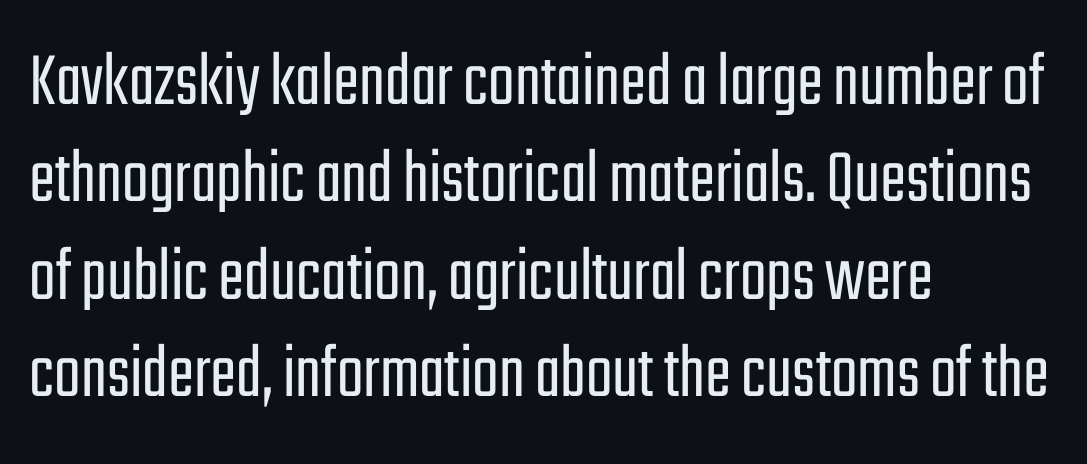
The image shows 78 px light, condensed sans-serif type, upright; set left-aligned, normal line spacing (1.25x), normal letter spacing, not underlined; low stroke contrast and a medium x-height.
